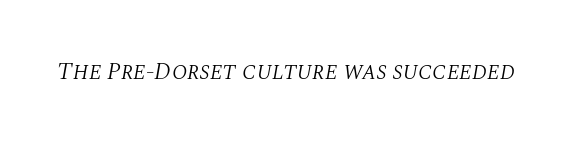
The axis of the letterforms is tilted away from vertical. The tracking reads as untouched default to a designer's eye. Unmarked baselines from the first word to the last. The cut favours lightness, reaching ordinary text weight at its darkest.
